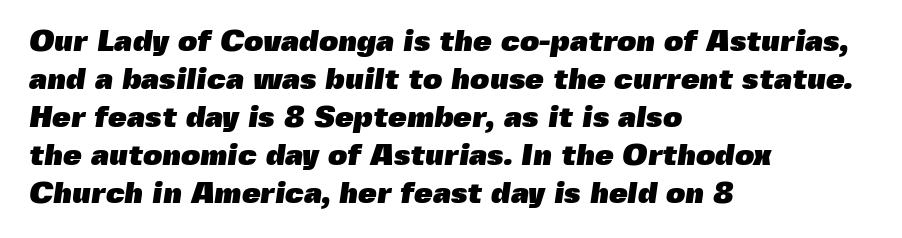
Each line starts at the same left margin while the right side varies. Decoration check: the copy has no underline. Proportional: the letters do not fall into vertical columns. Is the letter spacing exaggerated? No — it looks like the ordinary default. The strokes are fattened all the way to bold. These lines sit exactly where default settings would place them.
